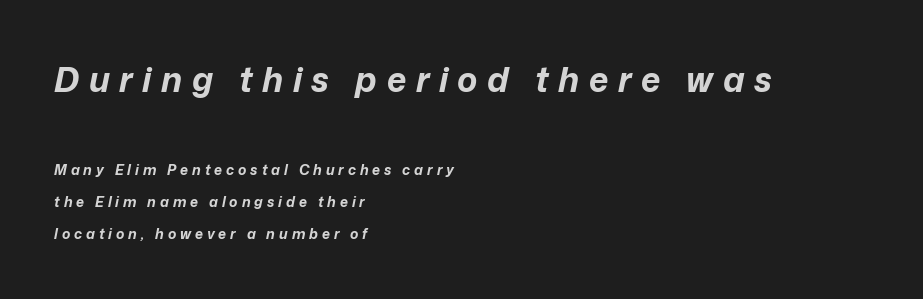
Plenty of ink on the page — the face is bold. One glance says open: line gaps are wider than usual. This sample has the flowing, uneven cadence of proportional lettering. The text carries the slant typical of an italic or oblique font.
